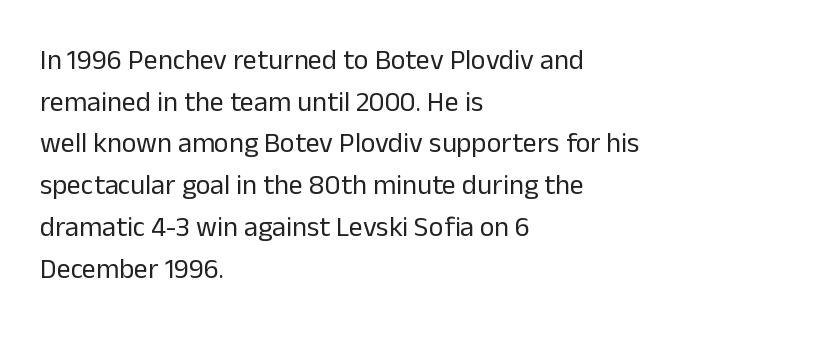
Q: Is the text bold? A: No.
Q: Is the text italic (slanted)? A: No, it is upright.
Q: Is the typeface a serif or a sans-serif typeface? A: Sans-serif.
Q: Is the text underlined? A: No.
Q: How is the paragraph aligned? A: Left-aligned.
Q: Is the spacing between letters normal or unusually wide? A: Normal.
Q: Is the spacing between lines tight, normal or loose? A: Normal.
Q: Width (condensed, normal, or wide)? A: Normal.
Q: Stroke contrast? A: Low.
Q: x-height? A: Medium.
Q: Monospaced? A: No.
